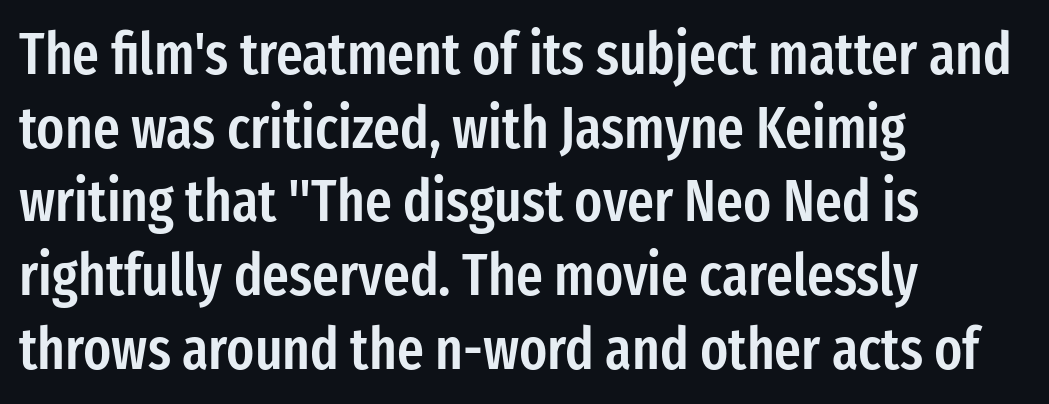
Q: Is the text bold? A: Semi-bold.
Q: Is the text italic (slanted)? A: No, it is upright.
Q: Is the typeface a serif or a sans-serif typeface? A: Sans-serif.
Q: Is the text underlined? A: No.
Q: How is the paragraph aligned? A: Left-aligned.
Q: Is the spacing between letters normal or unusually wide? A: Normal.
Q: Is the spacing between lines tight, normal or loose? A: Normal.
Q: Width (condensed, normal, or wide)? A: Condensed.
Q: Stroke contrast? A: Low.
Q: x-height? A: Medium.
Q: Monospaced? A: No.
